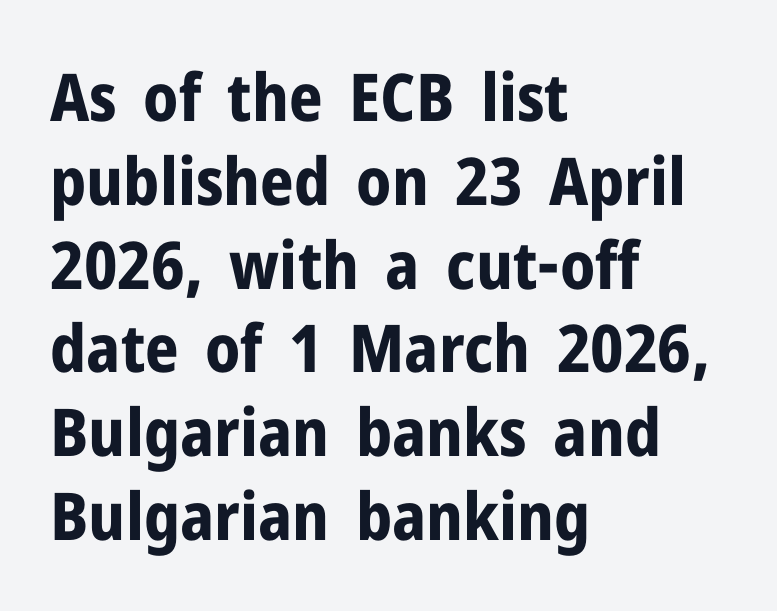
Q: Is the text bold? A: Yes.
Q: Is the text italic (slanted)? A: No, it is upright.
Q: Is the typeface a serif or a sans-serif typeface? A: Sans-serif.
Q: Is the text underlined? A: No.
Q: How is the paragraph aligned? A: Left-aligned.
Q: Is the spacing between letters normal or unusually wide? A: Normal.
Q: Is the spacing between lines tight, normal or loose? A: Normal.
Q: Width (condensed, normal, or wide)? A: Normal.
Q: Stroke contrast? A: Low.
Q: x-height? A: Medium.
Q: Monospaced? A: No.
